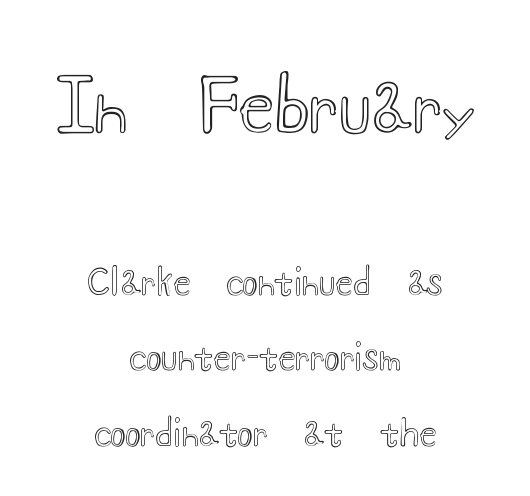
{"italic": "no", "width": "wide", "x_height": "small", "monospaced": "no", "underline": "no", "align": "center", "line_spacing": "loose", "line_spacing_ratio": 2.09, "letter_spacing": "normal", "letter_spacing_em": 0.0, "larger_block": "first", "size_ratio": 2.0, "glyph_px": 72}
